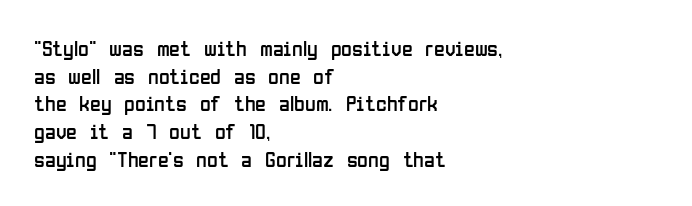
The typeface has the unassuming heft of standard copy or less. Vertical strokes here are truly vertical. A clean baseline with only descenders dipping below it. Default kerning and tracking; the words read as compact shapes.
